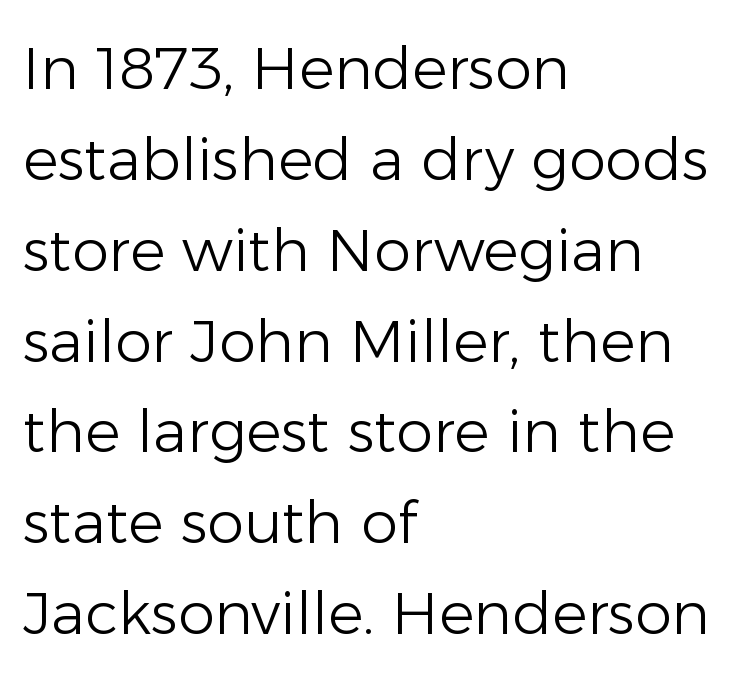
{"serif": "no", "italic": "no", "bold": "no", "weight": "light", "width": "normal", "stroke_contrast": "low", "x_height": "medium", "monospaced": "no", "underline": "no", "align": "left", "line_spacing": "normal", "line_spacing_ratio": 1.54, "letter_spacing": "normal", "letter_spacing_em": 0.0, "glyph_px": 59}
